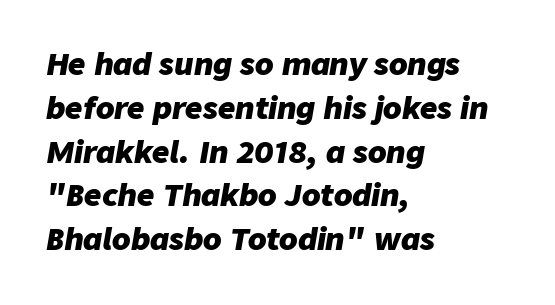
Q: Is the text bold? A: Yes.
Q: Is the text italic (slanted)? A: Yes, it leans right by about 9 degrees.
Q: Is the text underlined? A: No.
Q: How is the paragraph aligned? A: Left-aligned.
Q: Is the spacing between letters normal or unusually wide? A: Normal.
Q: Is the spacing between lines tight, normal or loose? A: Normal.
Q: Width (condensed, normal, or wide)? A: Normal.
Q: Stroke contrast? A: Low.
Q: x-height? A: Medium.
Q: Monospaced? A: No.
